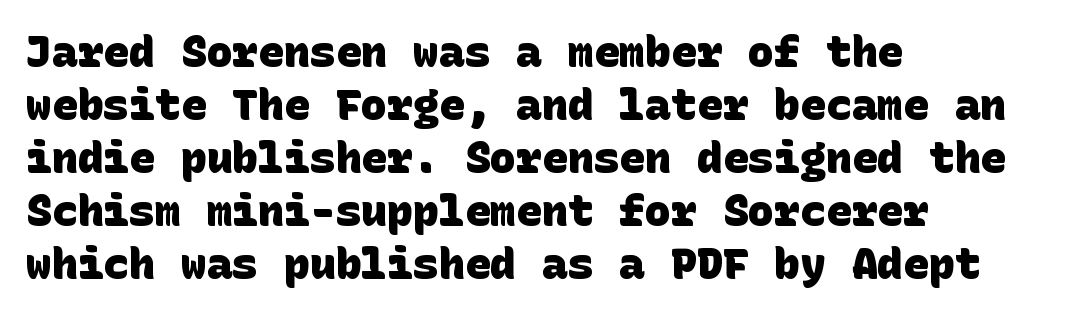
Look at the bottom of the vertical strokes: they stop flat, with no serifs. Rule under the text: the space is simply empty. You could call the tracking neutral — neither tight nor loose. Plenty of ink on the page — the face is bold. The lines in this sample share a left origin and differ only in where they stop.
